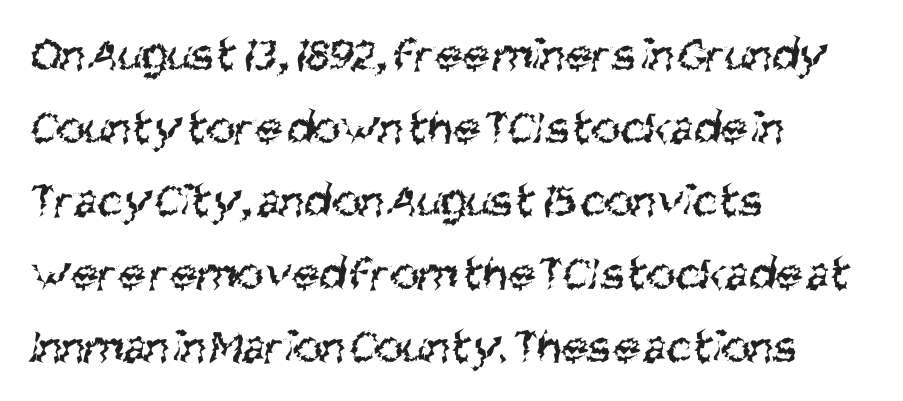
The image shows 49 px regular-weight, condensed sans-serif type; set left-aligned, normal line spacing (1.49x), normal letter spacing, not underlined; medium stroke contrast and a large x-height.
